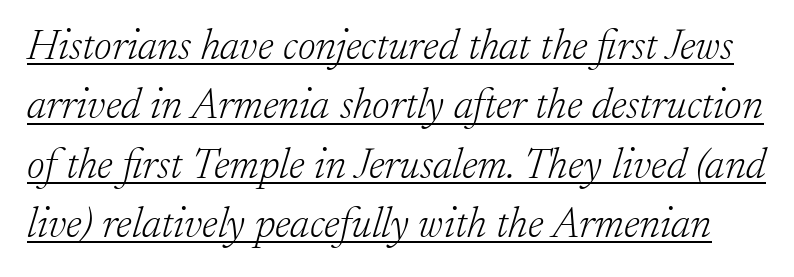
{"serif": "yes", "italic": "yes", "lean": "right", "slant_degrees": 17, "bold": "no", "weight": "light", "width": "normal", "stroke_contrast": "low", "x_height": "small", "monospaced": "no", "underline": "yes", "line_spacing": "normal", "line_spacing_ratio": 1.38, "letter_spacing": "normal", "letter_spacing_em": 0.0, "glyph_px": 43}
